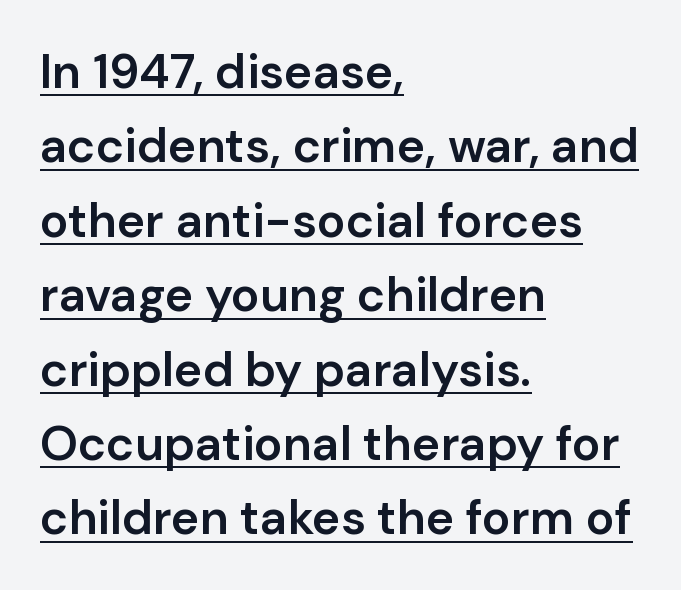
Short note: letters normally spaced. Italic: no, the glyphs are upright roman. Whoever set this chose a conventional vertical rhythm. A baseline rule has been typeset under these characters.
